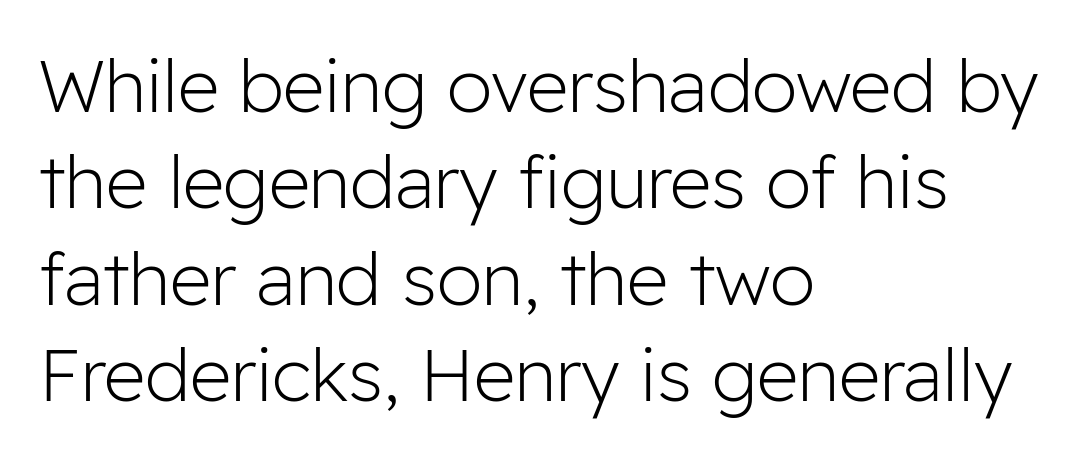
The image shows 73 px light sans-serif type, upright; set left-aligned, normal line spacing (1.32x), normal letter spacing, not underlined; low stroke contrast and a medium x-height.
